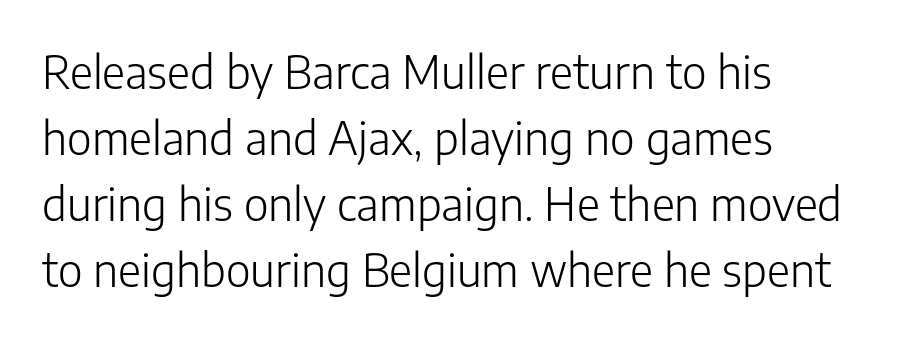
This rendering features lettering with no underline. A sans-serif font was chosen for this passage. The characters are drawn with everyday or finer stroke widths. No italicization has been applied; the sample stays upright. Words appear dense and cohesive because spacing is normal.
